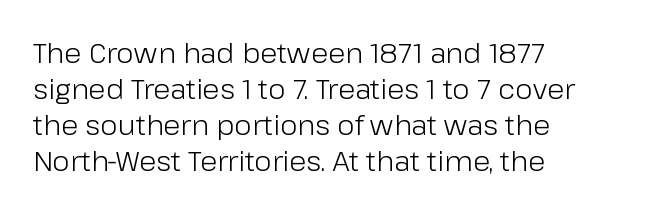
The image shows 28 px light sans-serif type, upright; set left-aligned, normal line spacing (1.28x), normal letter spacing, not underlined; low stroke contrast and a medium x-height.
